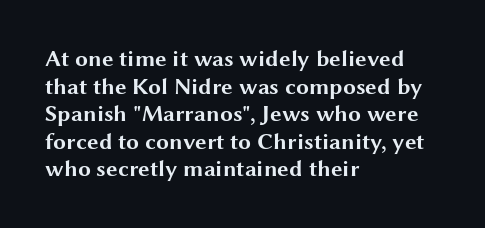
The letters stand upright; this is a roman face. Each word holds together tightly as a unit, with standard inter-letter gaps. Underline: absent. Notice how thick the strokes are: this is what a full bold looks like. The setting favours the left margin, as ordinary paragraphs usually do.
